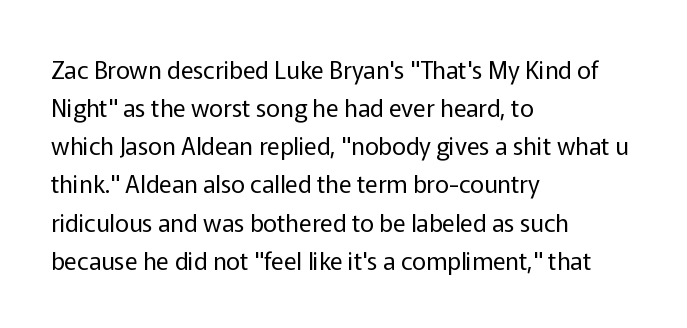
Q: Is the text bold? A: No.
Q: Is the text italic (slanted)? A: No, it is upright.
Q: Is the text underlined? A: No.
Q: How is the paragraph aligned? A: Left-aligned.
Q: Is the spacing between letters normal or unusually wide? A: Normal.
Q: Is the spacing between lines tight, normal or loose? A: Normal.
